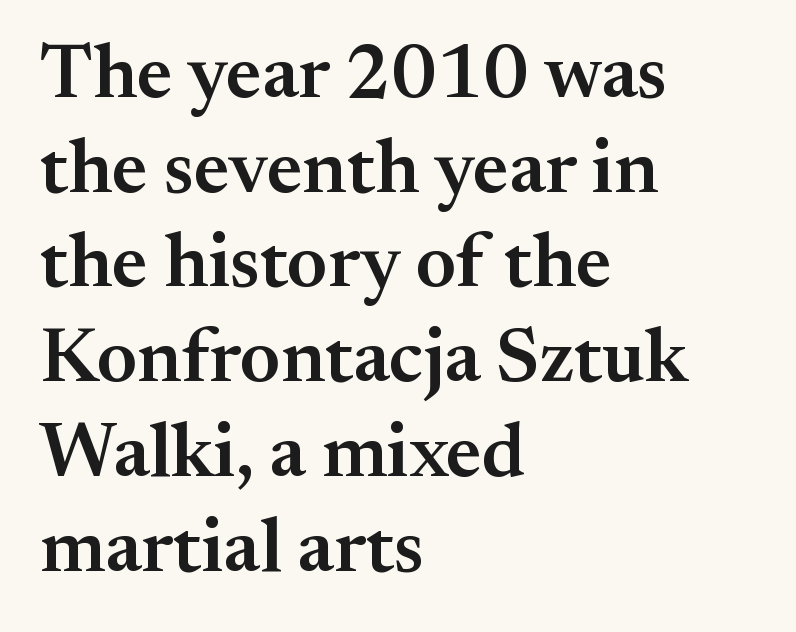
The image shows 77 px semibold serif type, upright; set left-aligned, line spacing 1.23x, normal letter spacing, not underlined; medium stroke contrast and a small x-height.
